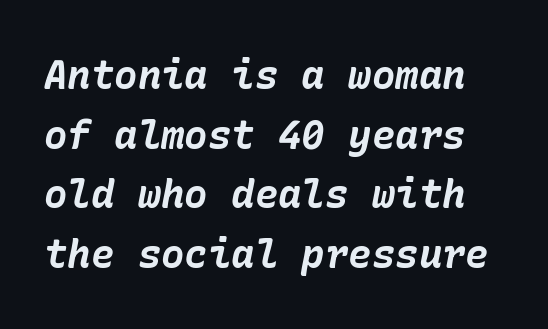
If you drew a line through each stem, it would be angled. Weight check: bold — yes, fully. Does extra space separate the letters? No, they use regular spacing. Check the space under the baseline: it is left empty. Students, observe: this is what conventionally led text looks like.
